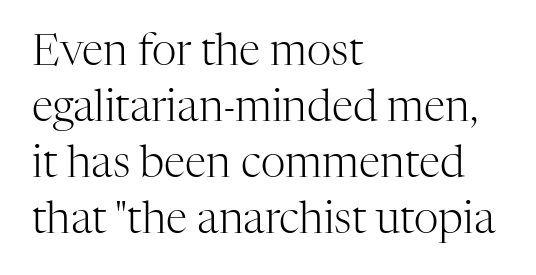
{"serif": "yes", "italic": "no", "bold": "no", "weight": "light", "width": "normal", "stroke_contrast": "high", "x_height": "medium", "monospaced": "no", "underline": "no", "align": "left", "line_spacing": "normal", "line_spacing_ratio": 1.3, "letter_spacing": "normal", "letter_spacing_em": 0.0, "glyph_px": 43}
